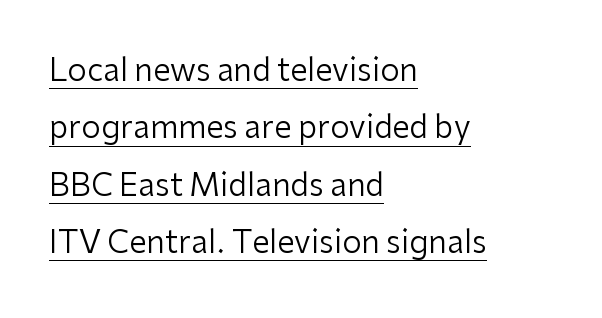
Q: Is the text bold? A: No.
Q: Is the text italic (slanted)? A: No, it is upright.
Q: Is the typeface a serif or a sans-serif typeface? A: Sans-serif.
Q: Is the text underlined? A: Yes.
Q: How is the paragraph aligned? A: Left-aligned.
Q: Is the spacing between letters normal or unusually wide? A: Normal.
Q: Width (condensed, normal, or wide)? A: Normal.
Q: Stroke contrast? A: Low.
Q: x-height? A: Medium.
Q: Monospaced? A: No.
